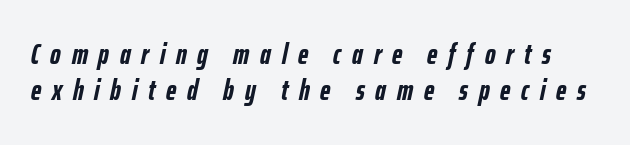
{"italic": "yes", "lean": "right", "slant_degrees": 12, "bold": "yes", "weight": "semibold", "width": "condensed", "stroke_contrast": "low", "x_height": "medium", "monospaced": "no", "underline": "no", "line_spacing": "normal", "line_spacing_ratio": 1.25, "letter_spacing": "wide", "letter_spacing_em": 0.37, "glyph_px": 29}
